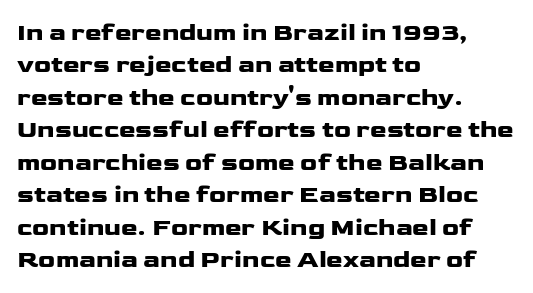
{"italic": "no", "bold": "yes", "underline": "no", "align": "left", "line_spacing": "normal", "line_spacing_ratio": 1.3, "letter_spacing": "normal", "letter_spacing_em": 0.0, "glyph_px": 25}
